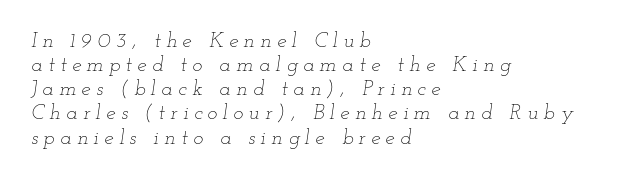
The image shows 21 px text type, italic (leaning right); set left-aligned, tight line spacing (1.15x), unusually wide letter spacing (+0.26 em), not underlined.
